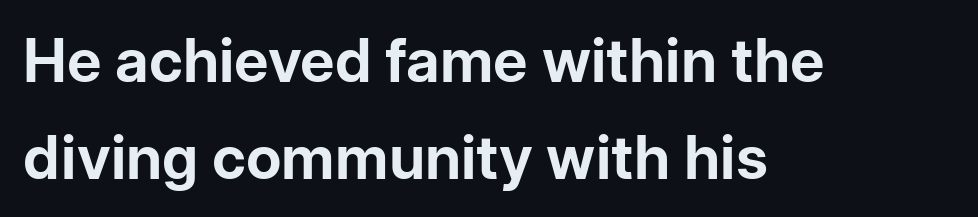
Q: Is the text bold? A: Yes.
Q: Is the text italic (slanted)? A: No, it is upright.
Q: Is the typeface a serif or a sans-serif typeface? A: Sans-serif.
Q: Is the text underlined? A: No.
Q: How is the paragraph aligned? A: Left-aligned.
Q: Is the spacing between letters normal or unusually wide? A: Normal.
Q: Is the spacing between lines tight, normal or loose? A: Normal.
Q: Width (condensed, normal, or wide)? A: Normal.
Q: Stroke contrast? A: Low.
Q: x-height? A: Medium.
Q: Monospaced? A: No.
